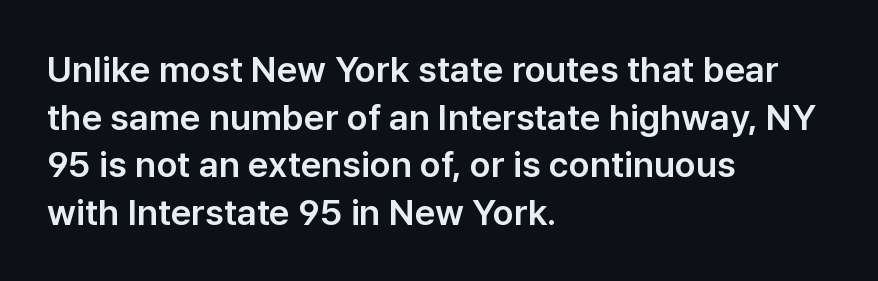
The compositor pushed each line to the left boundary. Decoration check: the copy has no underline. Characters follow at the spacing the type designer built in. A typesetter would mark this as roman, not italic. Notice how descenders clear the ascenders below comfortably — that's standard leading.
